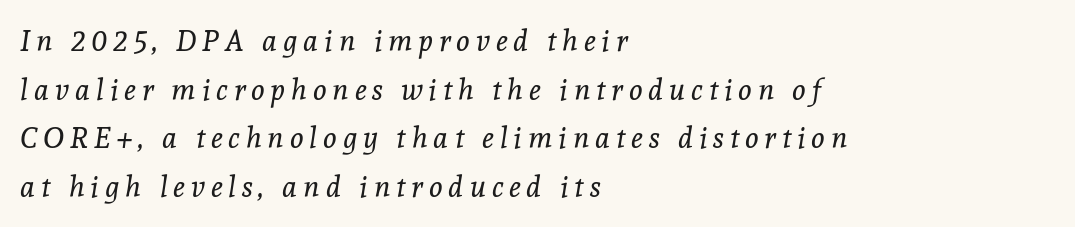
The image shows 29 px regular-weight serif type, italic (leaning right); set left-aligned, normal line spacing (1.68x), unusually wide letter spacing (+0.2 em), not underlined; a medium x-height.
